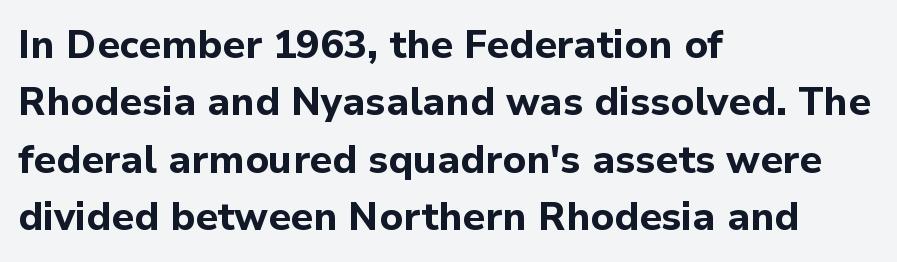
Q: Is the text bold? A: Yes.
Q: Is the text italic (slanted)? A: No, it is upright.
Q: Is the typeface a serif or a sans-serif typeface? A: Sans-serif.
Q: Is the text underlined? A: No.
Q: How is the paragraph aligned? A: Left-aligned.
Q: Is the spacing between letters normal or unusually wide? A: Normal.
Q: Is the spacing between lines tight, normal or loose? A: Normal.
Q: Width (condensed, normal, or wide)? A: Normal.
Q: Stroke contrast? A: Low.
Q: x-height? A: Medium.
Q: Monospaced? A: No.
